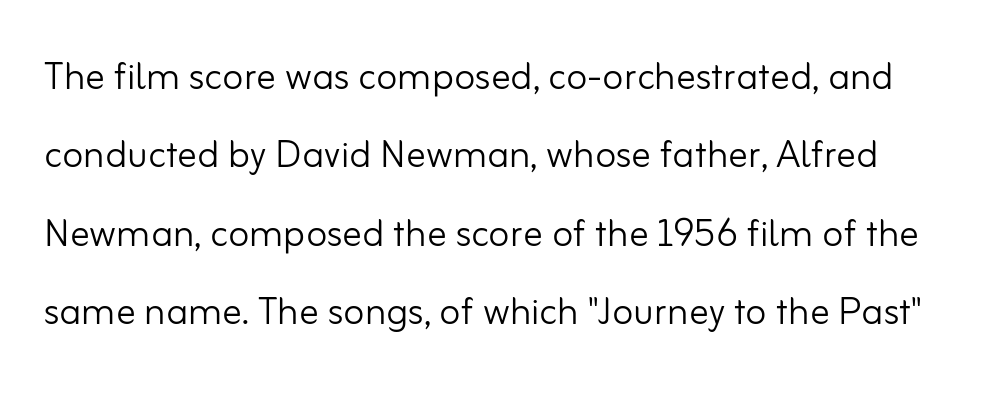
{"serif": "no", "italic": "no", "bold": "no", "weight": "light", "width": "normal", "stroke_contrast": "low", "x_height": "small", "monospaced": "no", "underline": "no", "line_spacing": "normal", "line_spacing_ratio": 1.6, "letter_spacing": "normal", "letter_spacing_em": 0.0, "glyph_px": 49}
